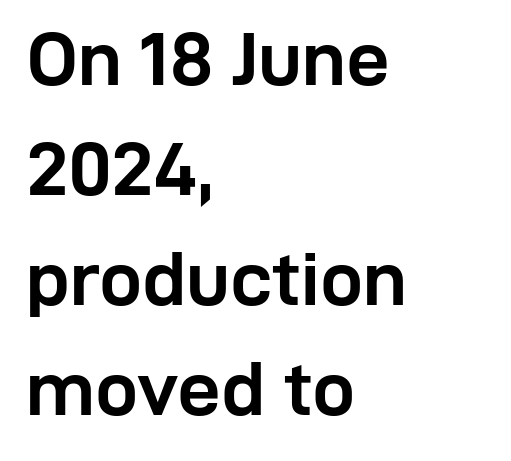
Q: Is the text bold? A: Yes.
Q: Is the text italic (slanted)? A: No, it is upright.
Q: Is the typeface a serif or a sans-serif typeface? A: Sans-serif.
Q: Is the text underlined? A: No.
Q: How is the paragraph aligned? A: Left-aligned.
Q: Is the spacing between letters normal or unusually wide? A: Normal.
Q: Is the spacing between lines tight, normal or loose? A: Normal.
Q: Width (condensed, normal, or wide)? A: Normal.
Q: Stroke contrast? A: Low.
Q: x-height? A: Medium.
Q: Monospaced? A: No.
